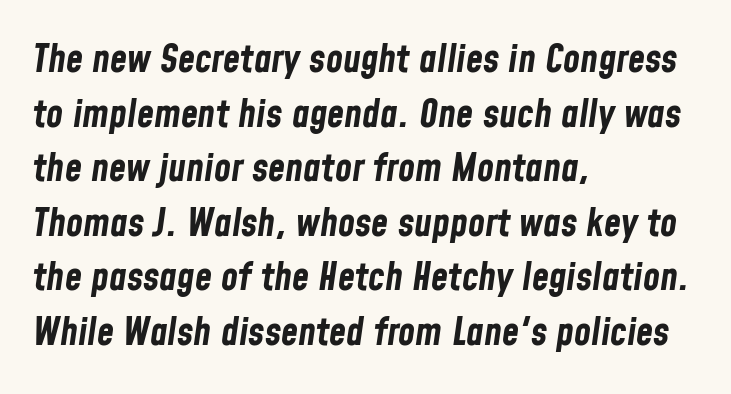
The image shows 39 px bold, condensed type, italic (leaning right); set left-aligned, normal line spacing (1.4x), normal letter spacing, not underlined; low stroke contrast and a medium x-height.
